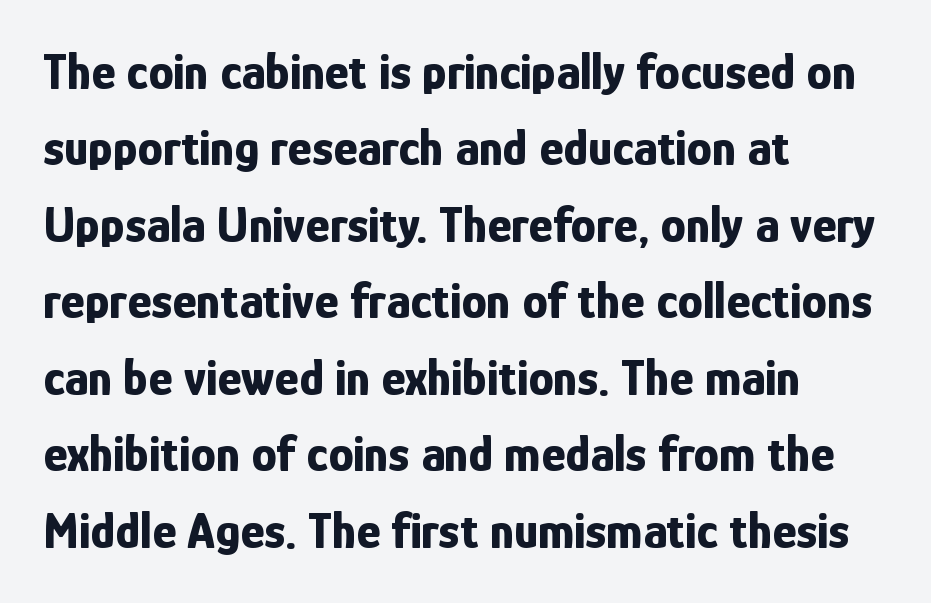
{"serif": "no", "italic": "no", "bold": "yes", "weight": "bold", "width": "condensed", "stroke_contrast": "low", "x_height": "medium", "monospaced": "no", "underline": "no", "align": "left", "line_spacing": "normal", "line_spacing_ratio": 1.5, "letter_spacing": "normal", "letter_spacing_em": 0.0, "glyph_px": 51}
